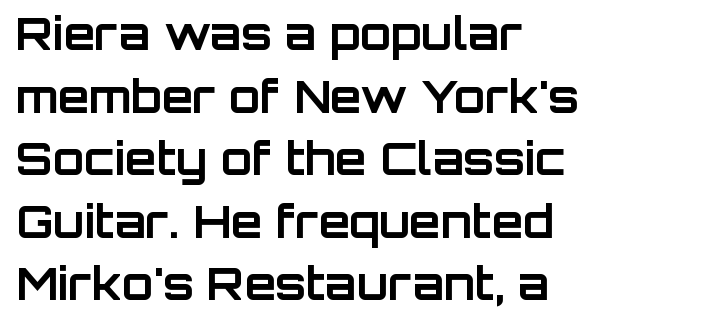
Tracking here is standard; glyphs follow each other at the usual distance. The space between consecutive lines is moderate. Spacing verdict: proportional, widths tailored to each character. Vertical strokes here are truly vertical. The string is rendered with underlining switched off. The type family on display is of the sans-serif kind.
